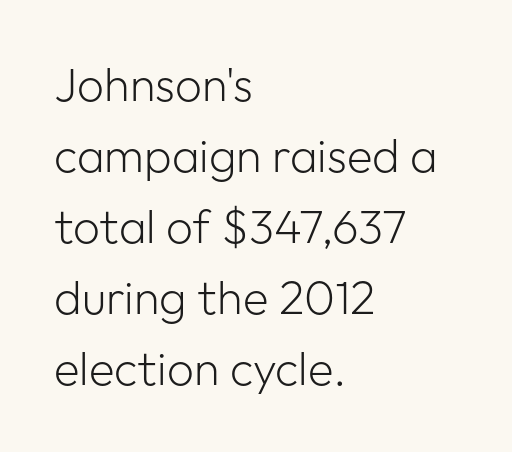
The image shows 47 px light sans-serif type, upright; set left-aligned, normal line spacing (1.51x), normal letter spacing, not underlined; low stroke contrast and a medium x-height.
